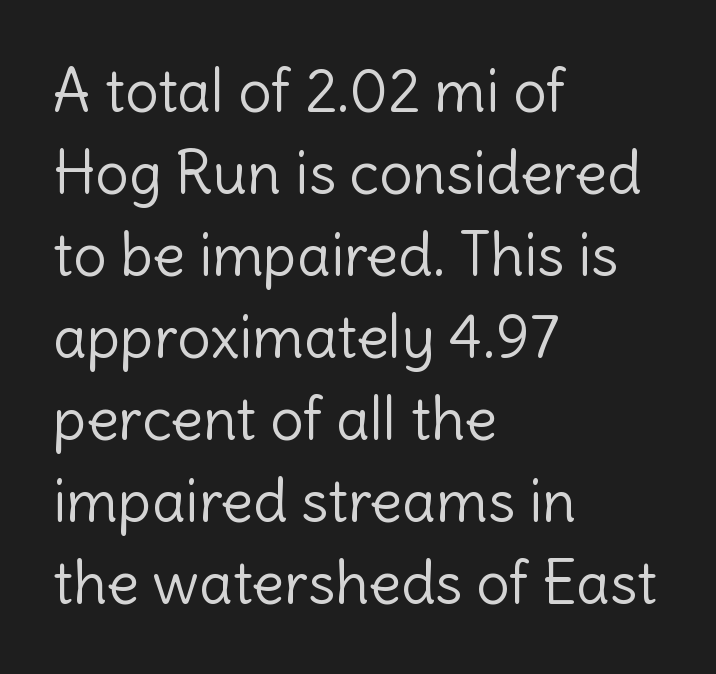
The image shows 59 px light sans-serif type, upright; set left-aligned, normal line spacing (1.39x), normal letter spacing, not underlined; a medium x-height.
